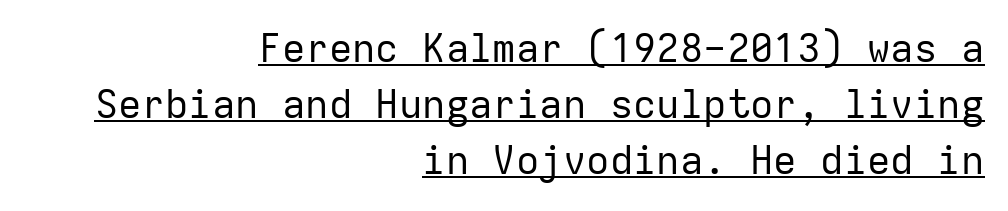
Q: Is the text bold? A: No.
Q: Is the text italic (slanted)? A: No, it is upright.
Q: Is the typeface a serif or a sans-serif typeface? A: Sans-serif.
Q: Is the text underlined? A: Yes.
Q: How is the paragraph aligned? A: Right-aligned.
Q: Is the spacing between letters normal or unusually wide? A: Normal.
Q: Is the spacing between lines tight, normal or loose? A: Normal.
Q: Width (condensed, normal, or wide)? A: Normal.
Q: Stroke contrast? A: Low.
Q: x-height? A: Medium.
Q: Monospaced? A: Yes.
